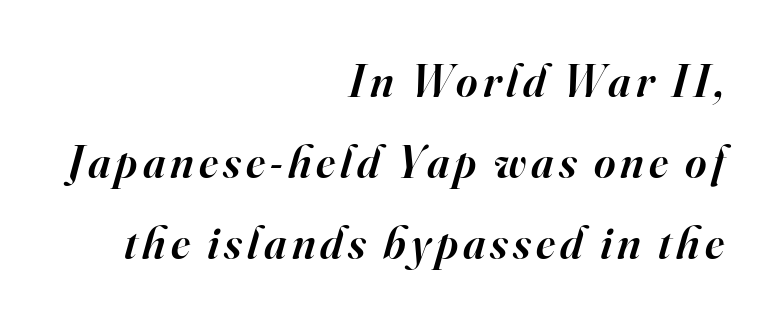
The image shows 46 px semibold serif type, italic (leaning right); set right-aligned, line spacing 1.76x, not underlined; high stroke contrast and a small x-height.
